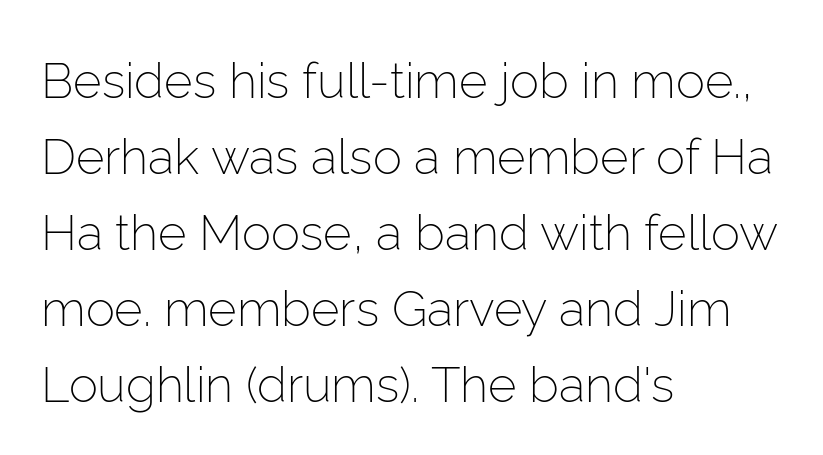
The image shows 49 px light sans-serif type, upright; set left-aligned, normal line spacing (1.55x), normal letter spacing, not underlined; low stroke contrast and a medium x-height.
